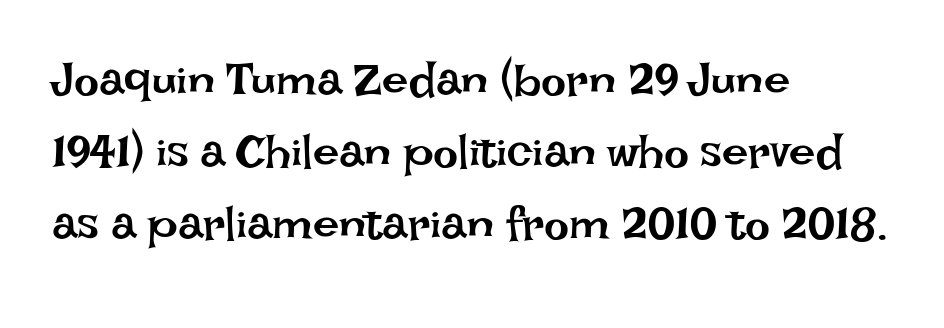
{"italic": "no", "bold": "no", "weight": "regular", "width": "normal", "stroke_contrast": "low", "x_height": "large", "monospaced": "no", "underline": "no", "align": "left", "line_spacing": "normal", "line_spacing_ratio": 1.53, "letter_spacing": "normal", "letter_spacing_em": 0.0, "glyph_px": 47}
